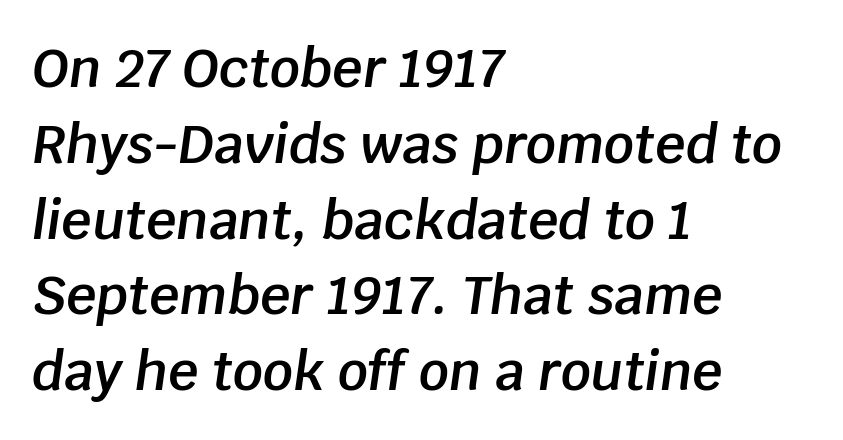
Q: Is the text bold? A: Semi-bold.
Q: Is the text italic (slanted)? A: Yes, it leans right by about 8 degrees.
Q: Is the text underlined? A: No.
Q: How is the paragraph aligned? A: Left-aligned.
Q: Is the spacing between letters normal or unusually wide? A: Normal.
Q: Is the spacing between lines tight, normal or loose? A: Normal.
Q: Width (condensed, normal, or wide)? A: Normal.
Q: Stroke contrast? A: Low.
Q: x-height? A: Large.
Q: Monospaced? A: No.
